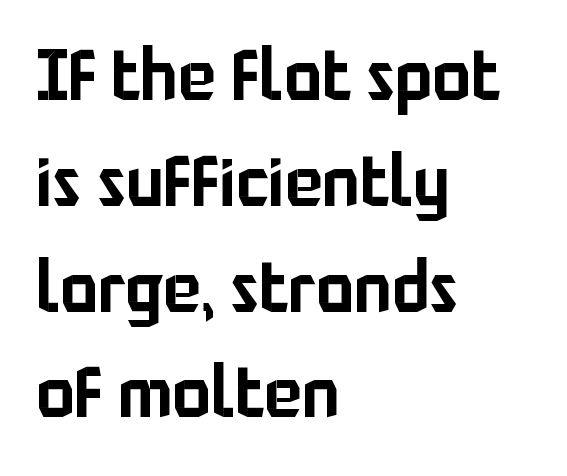
The designer went with a sans here, leaving each stem footless. Looks like regular typesetting: each glyph gets only the width it needs. These lines are set flush left with a ragged right edge. No word sits above an underline.
